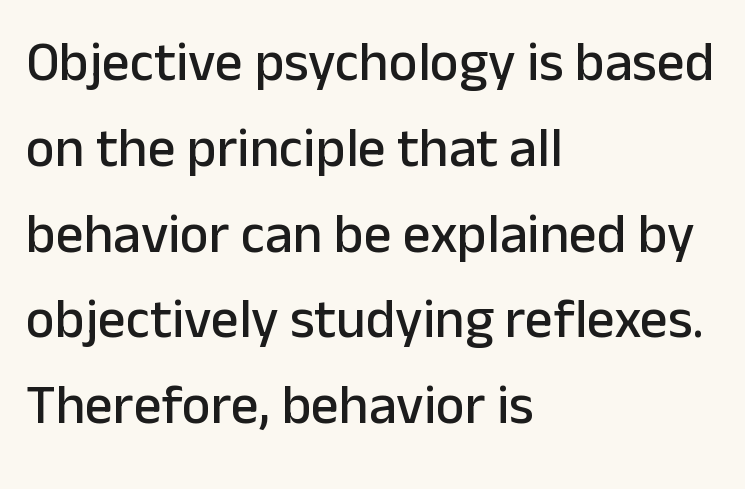
A typesetter would mark this as roman, not italic. The type is set solid horizontally, with unmodified tracking. The specimen omits any rule beneath the text block's lines. One-word summary of the alignment: left. Horizontal bands of white between lines are of average thickness. Is this a fixed-width face? No — the glyphs have proportional, varying widths.
